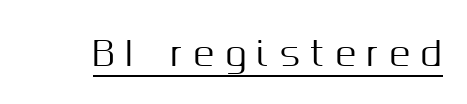
The image shows 34 px sans-serif type, upright; set unusually wide letter spacing (+0.32 em), underlined; medium stroke contrast and a medium x-height.
